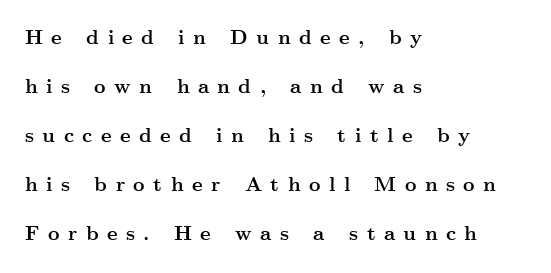
Look at the tracking — it's clearly loosened, letters drifting apart. These lines were composed using upright roman letters. Chunky letters — that's bold for sure. This block would shrink considerably if given ordinary leading; it's expanded now. Check under the words: just untouched page.
